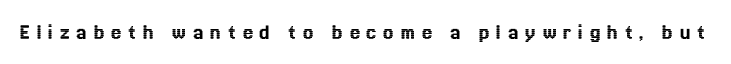
Q: Is the text italic (slanted)? A: No, it is upright.
Q: Is the text underlined? A: No.
Q: Is the spacing between letters normal or unusually wide? A: Unusually wide.
